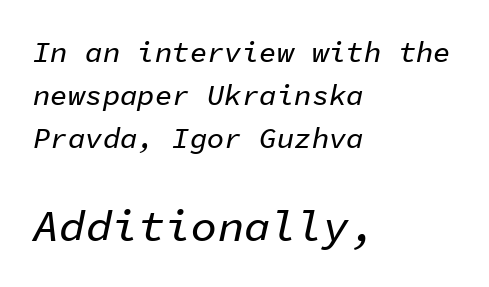
The text carries the slant typical of an italic or oblique font. The gap between lines stays unmarked. Is the lower block the larger one? Yes — the lower block carries the bigger type. This rendering leaves character spacing at its baseline value. These lines stack with their left ends in a neat column.
